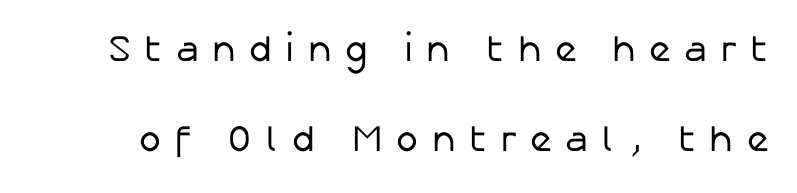
Q: Is the text bold? A: No.
Q: Is the text italic (slanted)? A: No, it is upright.
Q: Is the typeface a serif or a sans-serif typeface? A: Sans-serif.
Q: Is the text underlined? A: No.
Q: Is the spacing between letters normal or unusually wide? A: Unusually wide.
Q: Is the spacing between lines tight, normal or loose? A: Loose.
Q: Width (condensed, normal, or wide)? A: Normal.
Q: Stroke contrast? A: Low.
Q: x-height? A: Medium.
Q: Monospaced? A: No.
